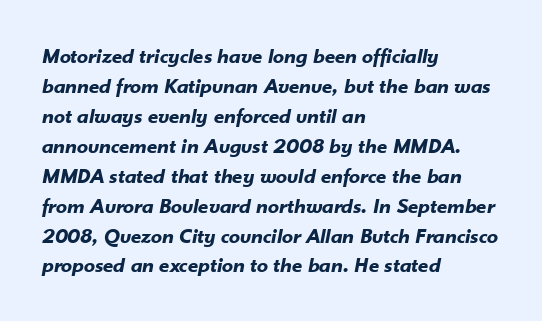
Q: Is the text bold? A: Yes.
Q: Is the text italic (slanted)? A: Yes, it leans right by about 10 degrees.
Q: Is the text underlined? A: No.
Q: How is the paragraph aligned? A: Left-aligned.
Q: Is the spacing between letters normal or unusually wide? A: Normal.
Q: Is the spacing between lines tight, normal or loose? A: Normal.
